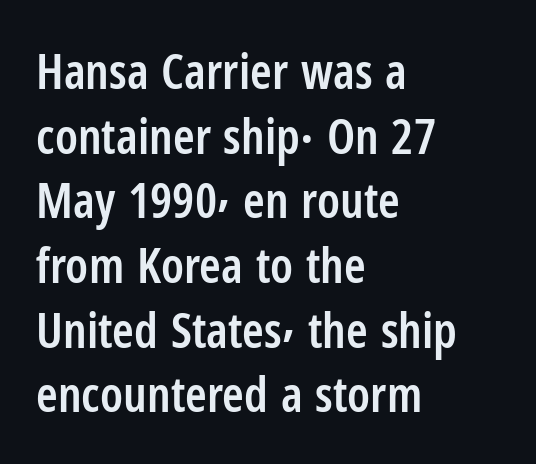
{"serif": "no", "italic": "no", "bold": "semi", "weight": "semibold", "width": "condensed", "stroke_contrast": "low", "x_height": "medium", "monospaced": "no", "underline": "no", "align": "left", "line_spacing": "normal", "line_spacing_ratio": 1.32, "letter_spacing": "normal", "letter_spacing_em": 0.0, "glyph_px": 49}
